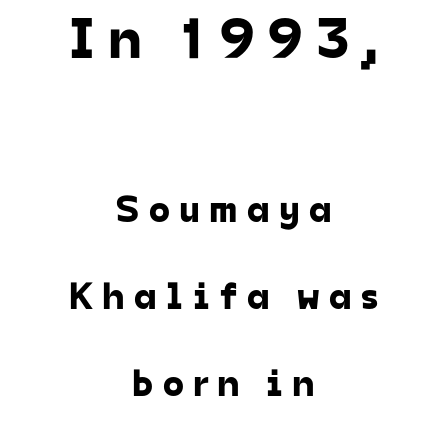
The image shows 57 px sans-serif type; set centered, loose line spacing (2.3x), unusually wide letter spacing (+0.24 em), not underlined; the first (top) block is 1.5x larger; low stroke contrast and a medium x-height.
